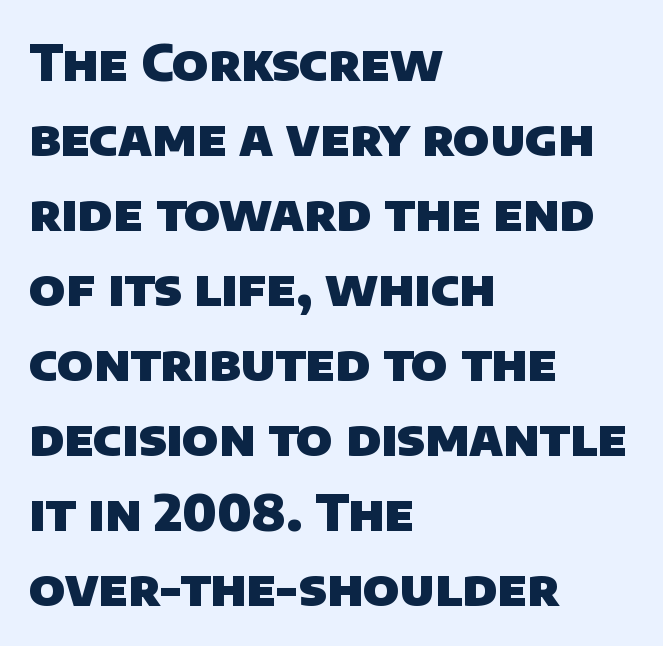
Q: Is the text bold? A: Yes.
Q: Is the typeface a serif or a sans-serif typeface? A: Sans-serif.
Q: Is the text underlined? A: No.
Q: How is the paragraph aligned? A: Left-aligned.
Q: Is the spacing between letters normal or unusually wide? A: Normal.
Q: Is the spacing between lines tight, normal or loose? A: Normal.
Q: Width (condensed, normal, or wide)? A: Normal.
Q: Stroke contrast? A: Low.
Q: x-height? A: Large.
Q: Monospaced? A: No.
